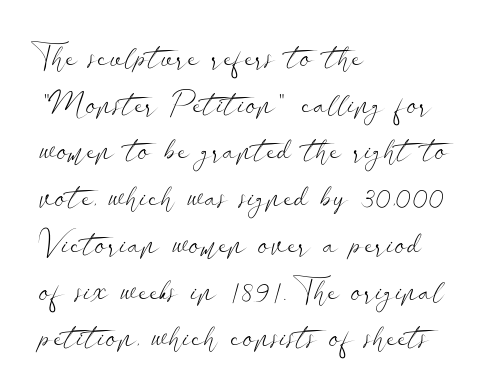
Is the letter spacing exaggerated? No — it looks like the ordinary default. Each letter's strokes conclude bluntly, with no projecting serifs. Check the space under the baseline: it is left empty.
